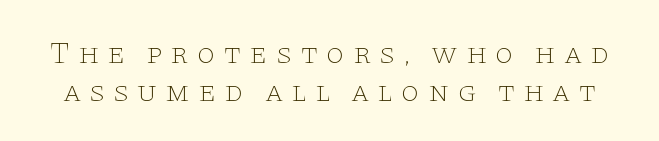
Q: Is the text bold? A: No.
Q: Is the text italic (slanted)? A: No, it is upright.
Q: Is the typeface a serif or a sans-serif typeface? A: Serif.
Q: Is the text underlined? A: No.
Q: Is the spacing between letters normal or unusually wide? A: Unusually wide.
Q: Is the spacing between lines tight, normal or loose? A: Normal.
Q: Width (condensed, normal, or wide)? A: Wide.
Q: Stroke contrast? A: Low.
Q: x-height? A: Large.
Q: Monospaced? A: No.
